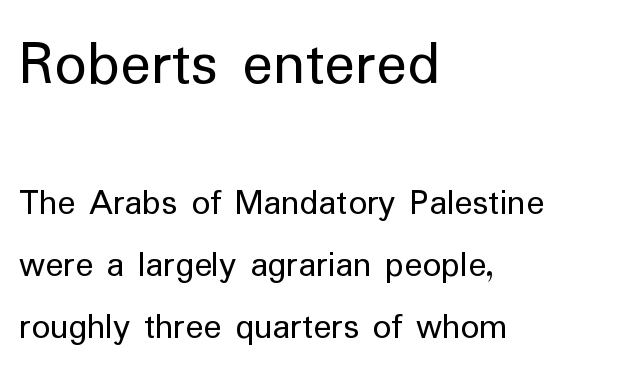
Q: Is the text bold? A: No.
Q: Is the text italic (slanted)? A: No, it is upright.
Q: Is the typeface a serif or a sans-serif typeface? A: Sans-serif.
Q: Is the text underlined? A: No.
Q: How is the paragraph aligned? A: Left-aligned.
Q: Is the spacing between letters normal or unusually wide? A: Normal.
Q: Is the spacing between lines tight, normal or loose? A: Normal.
Q: Which block of text is set in a larger size, the first (top) or the second (bottom)? A: The first (top) one.
Q: Width (condensed, normal, or wide)? A: Normal.
Q: Stroke contrast? A: Low.
Q: x-height? A: Medium.
Q: Monospaced? A: No.
